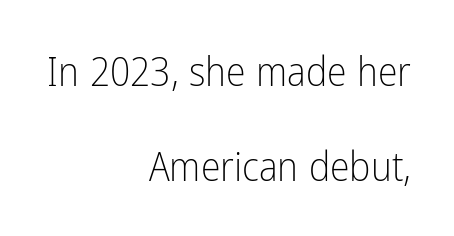
Q: Is the text bold? A: No.
Q: Is the text italic (slanted)? A: No, it is upright.
Q: Is the typeface a serif or a sans-serif typeface? A: Sans-serif.
Q: Is the text underlined? A: No.
Q: How is the paragraph aligned? A: Right-aligned.
Q: Is the spacing between letters normal or unusually wide? A: Normal.
Q: Is the spacing between lines tight, normal or loose? A: Loose.
Q: Width (condensed, normal, or wide)? A: Condensed.
Q: Stroke contrast? A: Low.
Q: x-height? A: Medium.
Q: Monospaced? A: No.
